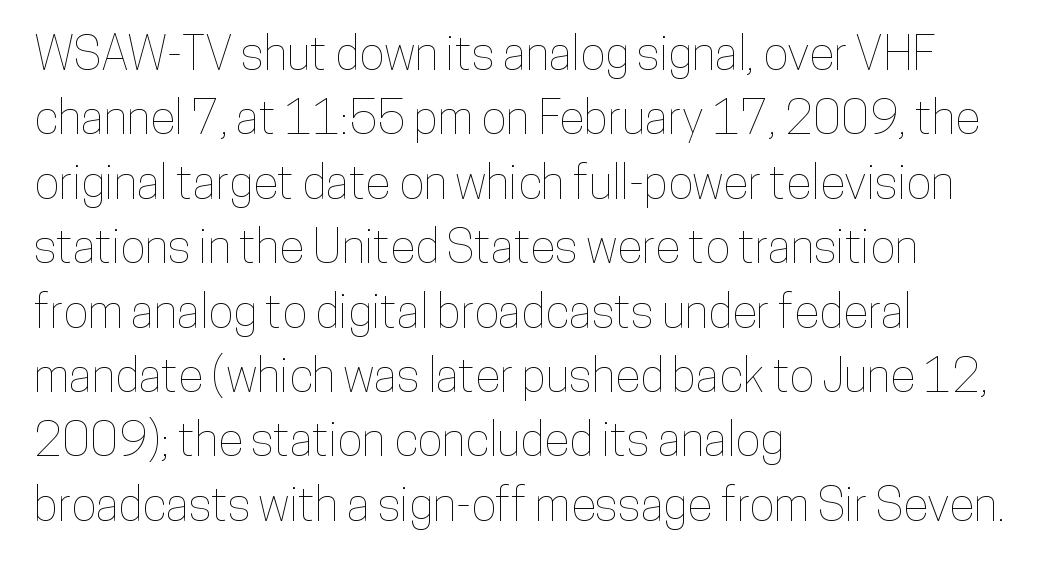
This sample has the flowing, uneven cadence of proportional lettering. This sample uses plain, unmodified letter spacing. Each new line begins a customary step beneath the previous one. Honestly, there is no underline to notice here at all. This rendering uses left alignment, leaving the right contour irregular.
